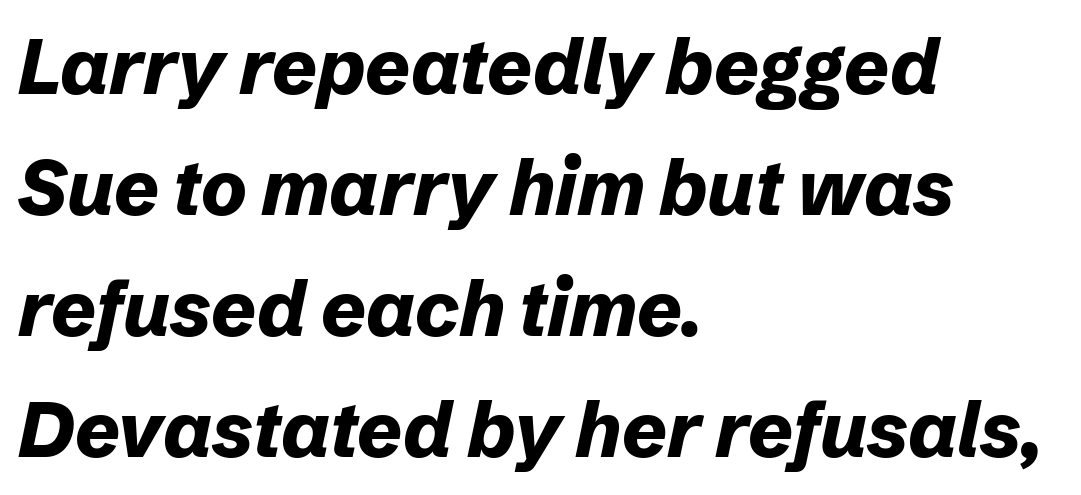
Q: Is the text bold? A: Yes.
Q: Is the text italic (slanted)? A: Yes, it leans right by about 12 degrees.
Q: Is the text underlined? A: No.
Q: How is the paragraph aligned? A: Left-aligned.
Q: Is the spacing between letters normal or unusually wide? A: Normal.
Q: Is the spacing between lines tight, normal or loose? A: Normal.
Q: Width (condensed, normal, or wide)? A: Normal.
Q: Stroke contrast? A: Low.
Q: x-height? A: Medium.
Q: Monospaced? A: No.
